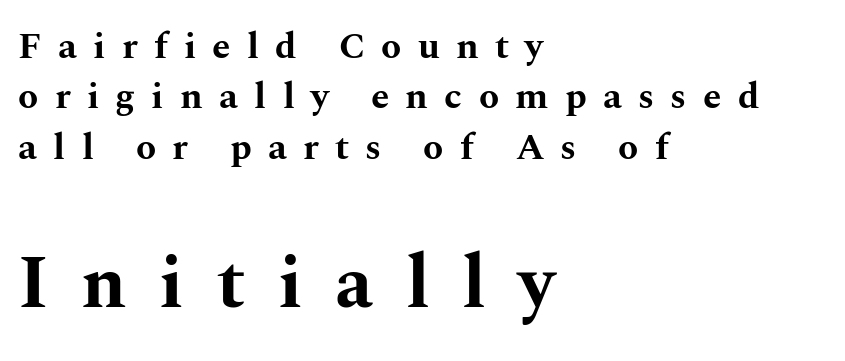
{"serif": "yes", "italic": "no", "bold": "yes", "weight": "bold", "width": "wide", "stroke_contrast": "medium", "x_height": "medium", "monospaced": "no", "underline": "no", "align": "left", "line_spacing": "normal", "line_spacing_ratio": 1.36, "letter_spacing": "wide", "letter_spacing_em": 0.44, "larger_block": "second", "size_ratio": 2.0, "glyph_px": 74}
